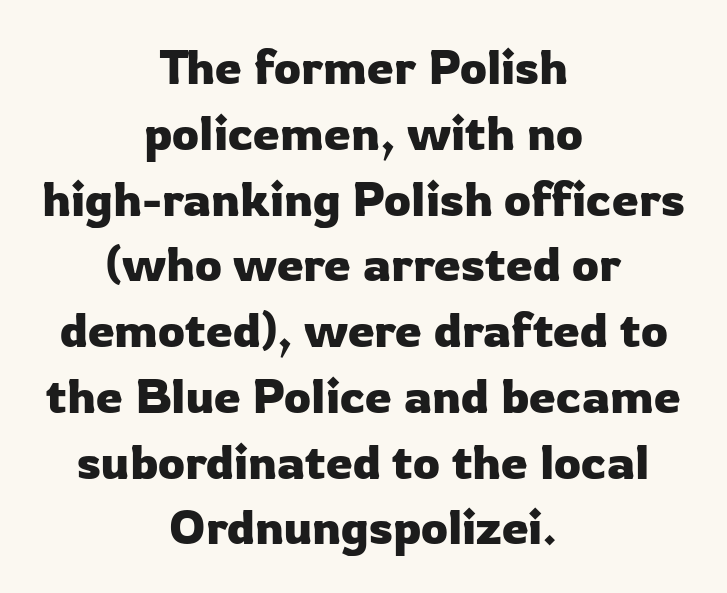
{"serif": "no", "italic": "no", "width": "normal", "stroke_contrast": "low", "x_height": "medium", "monospaced": "no", "underline": "no", "align": "center", "line_spacing": "normal", "line_spacing_ratio": 1.37, "letter_spacing": "normal", "letter_spacing_em": 0.0, "glyph_px": 48}
